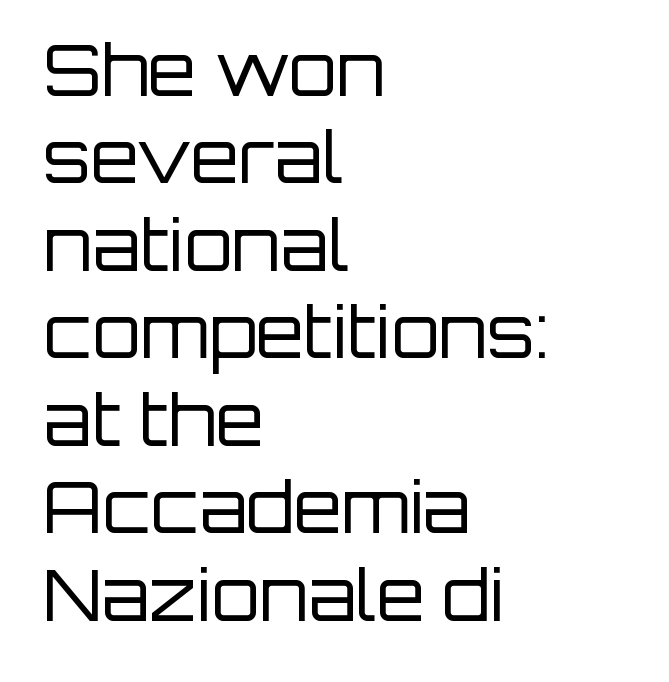
The image shows 70 px regular-weight sans-serif type, upright; set left-aligned, normal line spacing (1.25x), normal letter spacing, not underlined; low stroke contrast and a large x-height.
